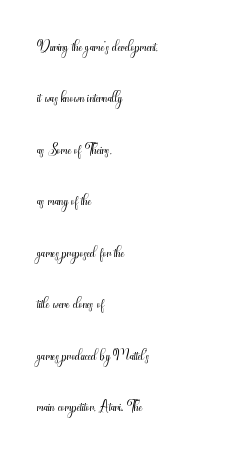
The lines are spread far apart with generous leading. Students, note that the glyphs here touch the page at normal intervals. The rag falls on the right side of this text block. Vertical stems look standard width or narrower in stroke.
